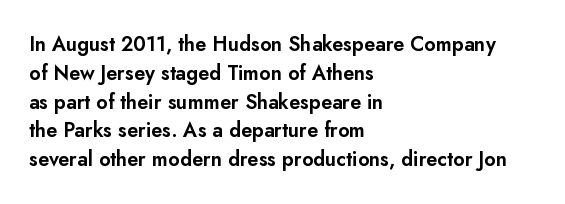
Q: Is the text italic (slanted)? A: No, it is upright.
Q: Is the text underlined? A: No.
Q: How is the paragraph aligned? A: Left-aligned.
Q: Is the spacing between letters normal or unusually wide? A: Normal.
Q: Is the spacing between lines tight, normal or loose? A: Normal.
